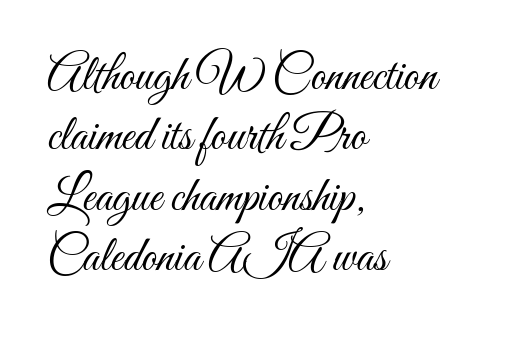
Q: Is the text bold? A: No.
Q: Is the text italic (slanted)? A: Yes.
Q: Is the text underlined? A: No.
Q: How is the paragraph aligned? A: Left-aligned.
Q: Is the spacing between letters normal or unusually wide? A: Normal.
Q: Width (condensed, normal, or wide)? A: Condensed.
Q: Stroke contrast? A: Medium.
Q: x-height? A: Small.
Q: Monospaced? A: No.
